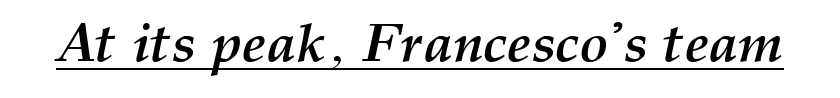
Q: Is the text bold? A: Yes.
Q: Is the text italic (slanted)? A: Yes, it leans right by about 12 degrees.
Q: Is the text underlined? A: Yes.
Q: Is the spacing between letters normal or unusually wide? A: Normal.
Q: Width (condensed, normal, or wide)? A: Normal.
Q: Stroke contrast? A: Medium.
Q: x-height? A: Medium.
Q: Monospaced? A: No.
